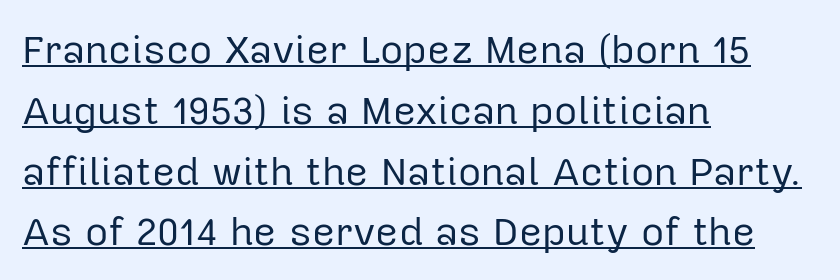
{"serif": "no", "italic": "no", "bold": "no", "weight": "regular", "width": "normal", "stroke_contrast": "low", "x_height": "medium", "monospaced": "no", "underline": "yes", "align": "left", "line_spacing": "normal", "line_spacing_ratio": 1.52, "letter_spacing": "normal", "letter_spacing_em": 0.0, "glyph_px": 40}
